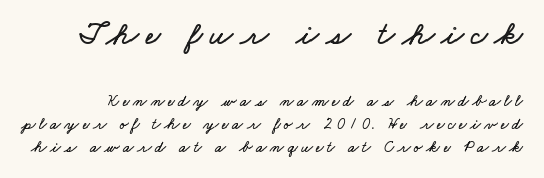
Look at the tracking — it's clearly loosened, letters drifting apart. Each letter keeps its own natural width here, so spacing adapts to shape. Letters rest on an invisible, unmarked baseline. Normally led — the rows are evenly, conventionally spaced. Caption: upper text group enlarged, lower text group reduced.
